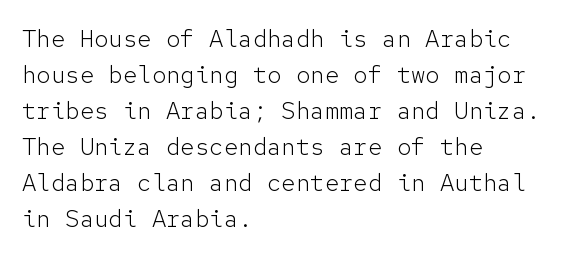
{"italic": "no", "bold": "no", "underline": "no", "align": "left", "line_spacing": "normal", "line_spacing_ratio": 1.5, "letter_spacing": "normal", "letter_spacing_em": 0.0, "glyph_px": 24}
